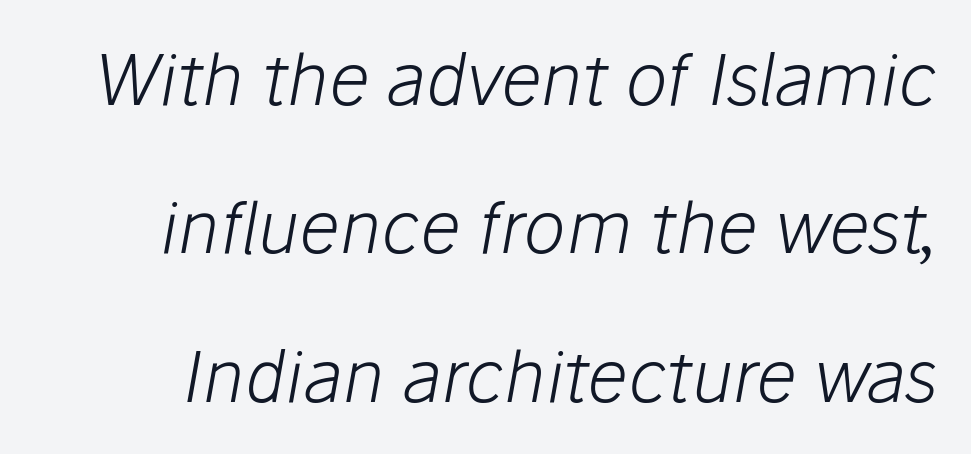
The image shows 71 px light type, italic (leaning right); set loose line spacing (2.09x), normal letter spacing, not underlined; low stroke contrast and a medium x-height.
